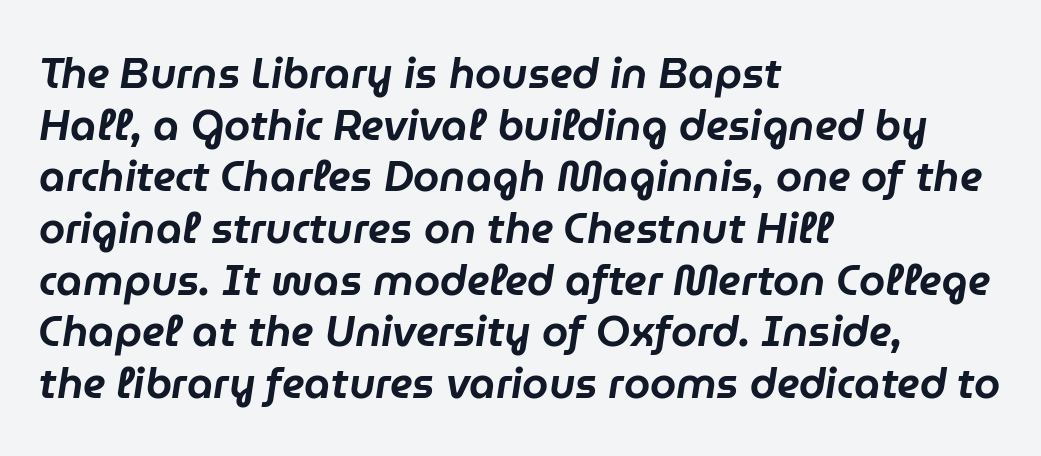
The image shows 42 px text type, italic (leaning right); set left-aligned, line spacing 1.23x, normal letter spacing, not underlined; low stroke contrast and a medium x-height.
